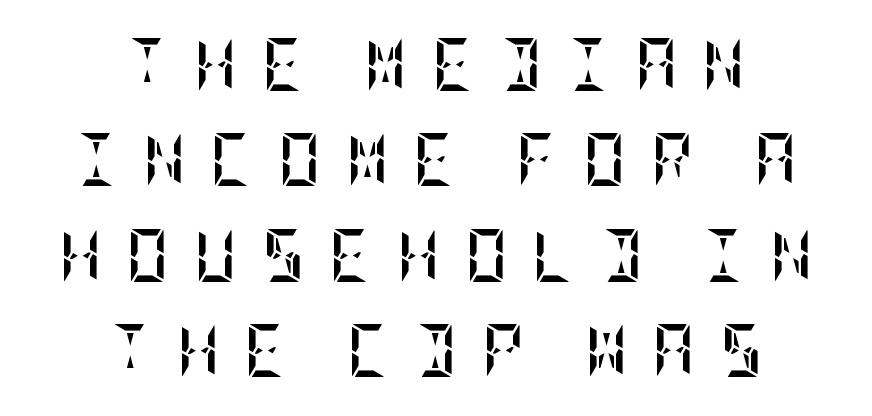
{"italic": "no", "bold": "yes", "weight": "semibold", "width": "condensed", "stroke_contrast": "low", "x_height": "large", "underline": "no", "align": "center", "line_spacing_ratio": 1.8, "letter_spacing": "wide", "letter_spacing_em": 0.46, "glyph_px": 53}
